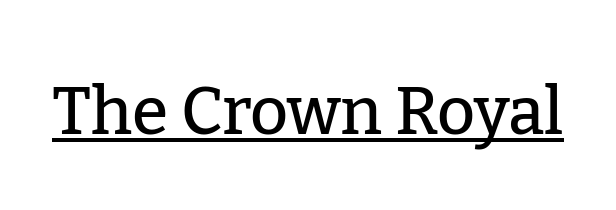
Q: Is the text italic (slanted)? A: No, it is upright.
Q: Is the typeface a serif or a sans-serif typeface? A: Serif.
Q: Is the text underlined? A: Yes.
Q: Is the spacing between letters normal or unusually wide? A: Normal.
Q: Width (condensed, normal, or wide)? A: Normal.
Q: Stroke contrast? A: Low.
Q: x-height? A: Medium.
Q: Monospaced? A: No.
